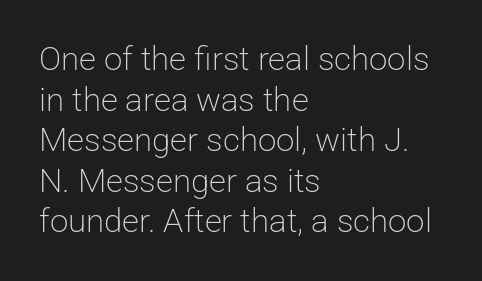
Q: Is the text bold? A: No.
Q: Is the text italic (slanted)? A: No, it is upright.
Q: Is the typeface a serif or a sans-serif typeface? A: Sans-serif.
Q: Is the text underlined? A: No.
Q: How is the paragraph aligned? A: Left-aligned.
Q: Is the spacing between letters normal or unusually wide? A: Normal.
Q: Width (condensed, normal, or wide)? A: Normal.
Q: Stroke contrast? A: Low.
Q: x-height? A: Medium.
Q: Monospaced? A: No.
